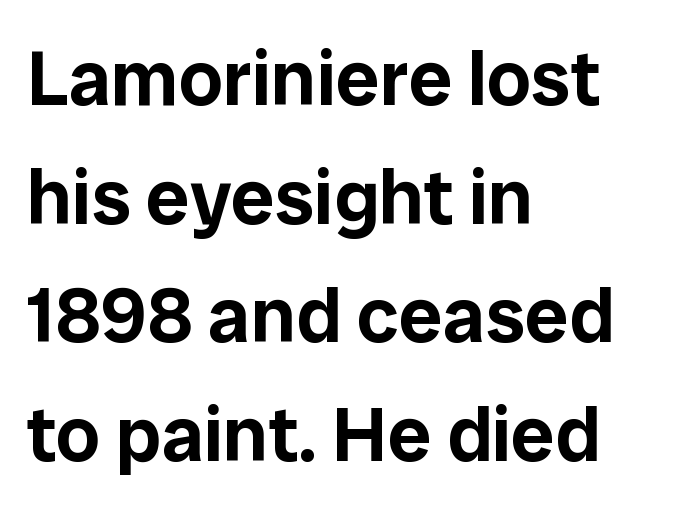
The vertical gap from one line to the next is medium. Caption: standard tracking, unaltered. Here the designer chose a conventional face with non-uniform glyph widths. Upright lettering throughout. This is sans-serif lettering, the kind often seen on screens and signage.
